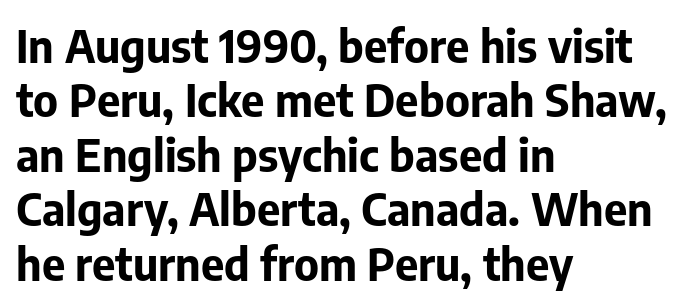
{"serif": "no", "italic": "no", "bold": "yes", "weight": "bold", "width": "normal", "stroke_contrast": "low", "x_height": "medium", "monospaced": "no", "underline": "no", "align": "left", "line_spacing_ratio": 1.21, "letter_spacing": "normal", "letter_spacing_em": 0.0, "glyph_px": 45}
